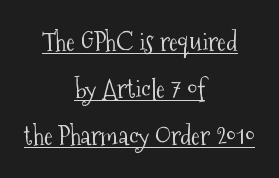
Q: Is the text bold? A: No.
Q: Is the text italic (slanted)? A: No, it is upright.
Q: Is the text underlined? A: Yes.
Q: How is the paragraph aligned? A: Centered.
Q: Is the spacing between letters normal or unusually wide? A: Normal.
